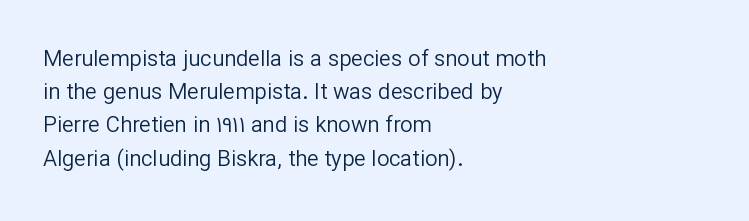
The image shows 22 px text type, upright; set left-aligned, normal line spacing (1.51x), normal letter spacing, not underlined.
